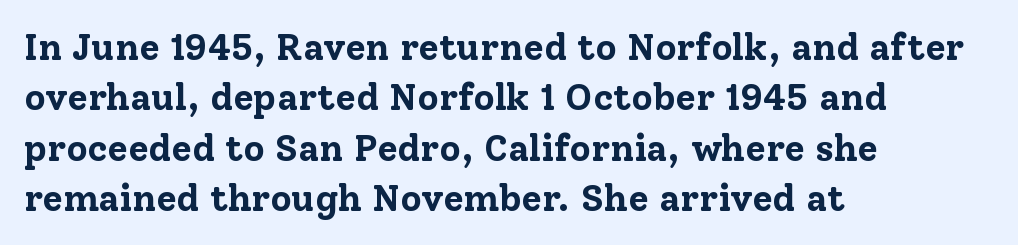
{"serif": "yes", "italic": "no", "bold": "yes", "weight": "bold", "width": "normal", "stroke_contrast": "low", "x_height": "medium", "monospaced": "no", "underline": "no", "align": "left", "line_spacing": "normal", "line_spacing_ratio": 1.36, "letter_spacing": "normal", "letter_spacing_em": 0.0, "glyph_px": 37}
